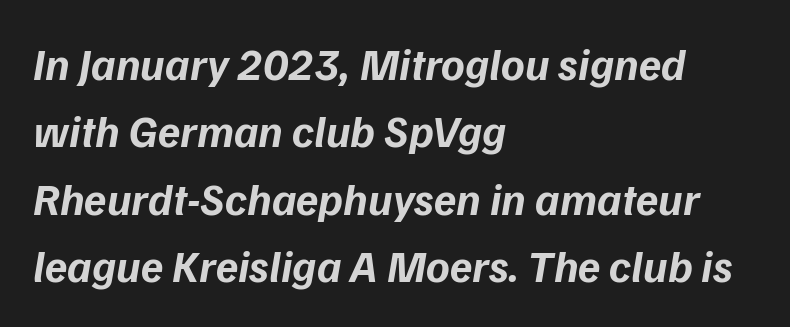
These lines were composed using italics. The vertical gap from one line to the next is medium. Which margin do the lines hug? The left one — the right edge is uneven. The strip under each line holds only bare page. Strokes here are thick enough to call this a true bold.
